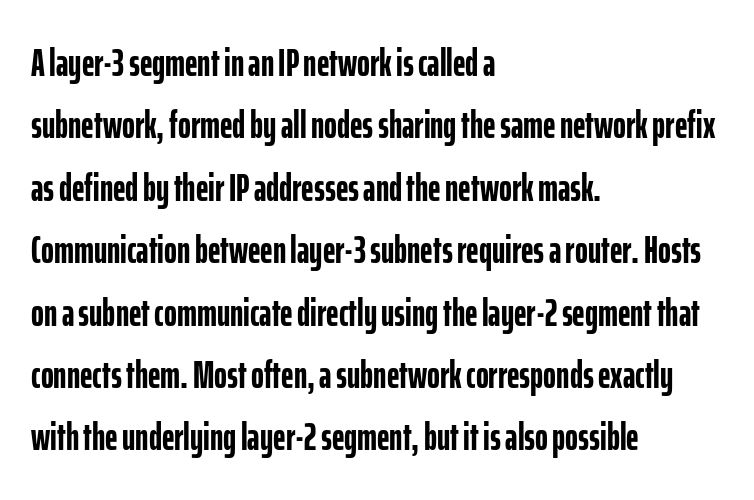
Q: Is the text bold? A: Yes.
Q: Is the text italic (slanted)? A: No, it is upright.
Q: Is the typeface a serif or a sans-serif typeface? A: Sans-serif.
Q: Is the text underlined? A: No.
Q: How is the paragraph aligned? A: Left-aligned.
Q: Is the spacing between letters normal or unusually wide? A: Normal.
Q: Is the spacing between lines tight, normal or loose? A: Normal.
Q: Width (condensed, normal, or wide)? A: Condensed.
Q: Stroke contrast? A: Low.
Q: x-height? A: Medium.
Q: Monospaced? A: No.
